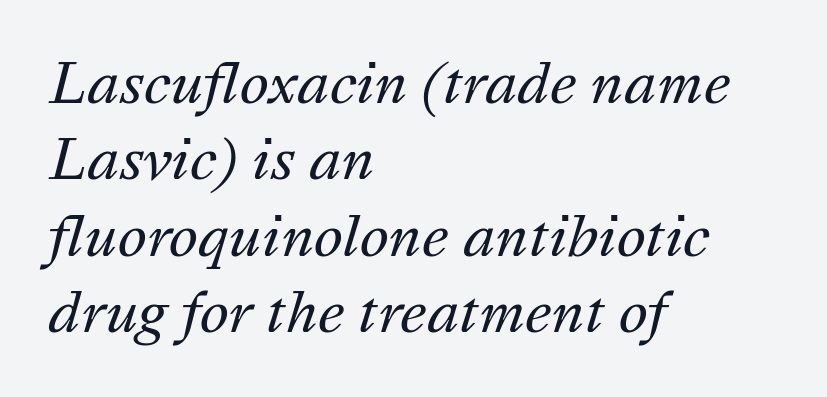
The image shows 55 px regular-weight type, italic (leaning right); set left-aligned, normal line spacing (1.39x), normal letter spacing, not underlined; medium stroke contrast and a medium x-height.
